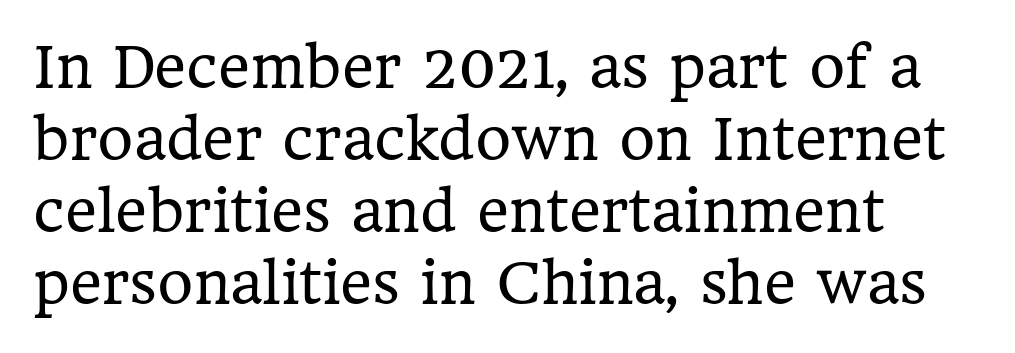
Q: Is the text bold? A: No.
Q: Is the text italic (slanted)? A: No, it is upright.
Q: Is the typeface a serif or a sans-serif typeface? A: Serif.
Q: Is the text underlined? A: No.
Q: How is the paragraph aligned? A: Left-aligned.
Q: Is the spacing between letters normal or unusually wide? A: Normal.
Q: Is the spacing between lines tight, normal or loose? A: Normal.
Q: Width (condensed, normal, or wide)? A: Normal.
Q: Stroke contrast? A: Low.
Q: x-height? A: Medium.
Q: Monospaced? A: No.
